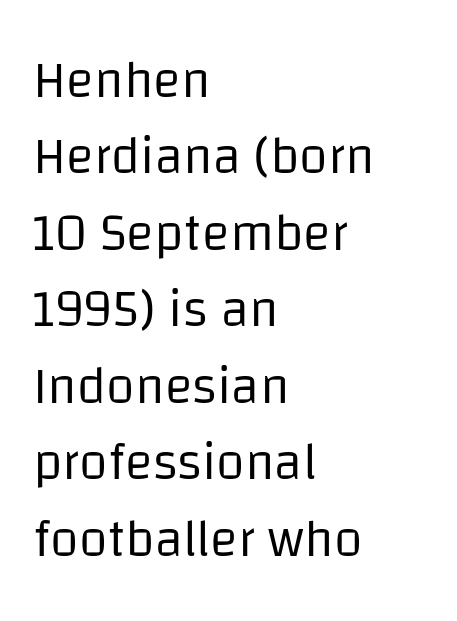
The string is rendered with underlining switched off. Typographically, this falls in the sans-serif category. This reads as an unemphasized weight, regular at the heaviest. Visually the block forms a straight wall on the left and a jagged coastline on the right. Leading matches the norm, producing a regular column. No italicization has been applied; the sample stays upright.
